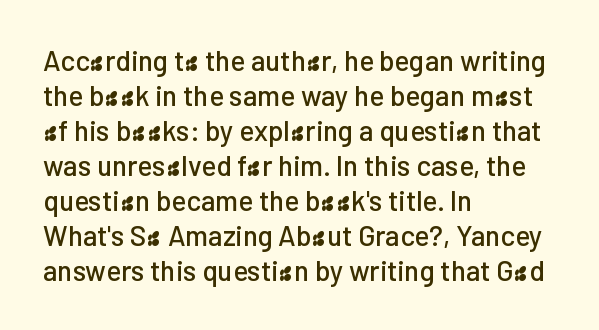
The image shows 28 px sans-serif type, upright; set left-aligned, normal line spacing (1.25x), normal letter spacing, not underlined; low stroke contrast and a medium x-height.
